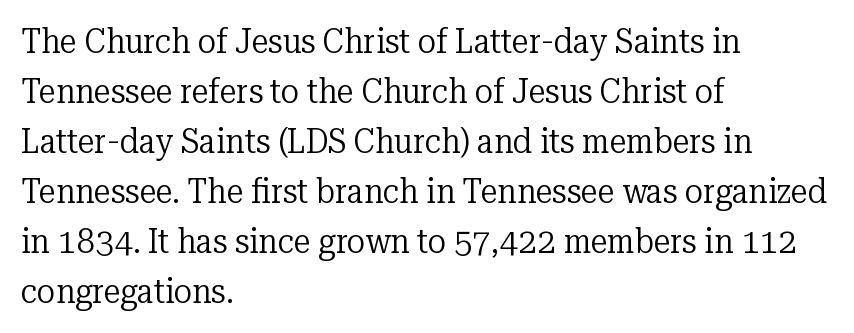
The image shows 34 px regular-weight serif type, upright; set left-aligned, normal line spacing (1.47x), normal letter spacing, not underlined; low stroke contrast and a medium x-height.
